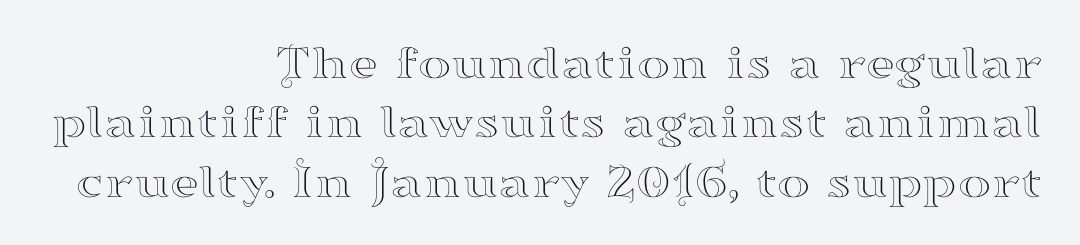
Q: Is the text italic (slanted)? A: No, it is upright.
Q: Is the typeface a serif or a sans-serif typeface? A: Serif.
Q: Is the text underlined? A: No.
Q: How is the paragraph aligned? A: Right-aligned.
Q: Is the spacing between letters normal or unusually wide? A: Normal.
Q: Width (condensed, normal, or wide)? A: Wide.
Q: Stroke contrast? A: High.
Q: x-height? A: Small.
Q: Monospaced? A: No.
